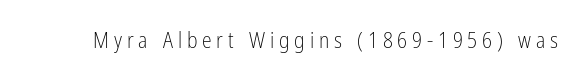
The font is comparable to plain body text, perhaps lighter. The font's upright variant was chosen for this text. The gaps between neighbouring characters are conspicuously large. Rule under the text: the space is simply empty.
